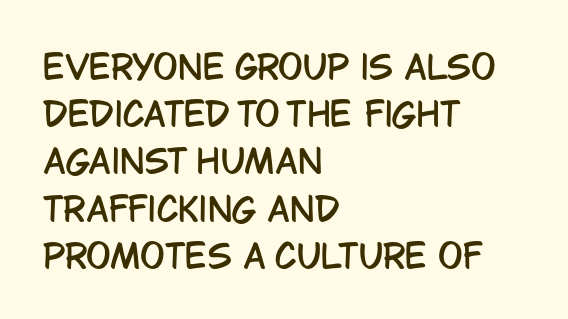
The image shows 33 px condensed sans-serif type, upright; set left-aligned, normal line spacing (1.43x), normal letter spacing, not underlined; low stroke contrast and a large x-height.
